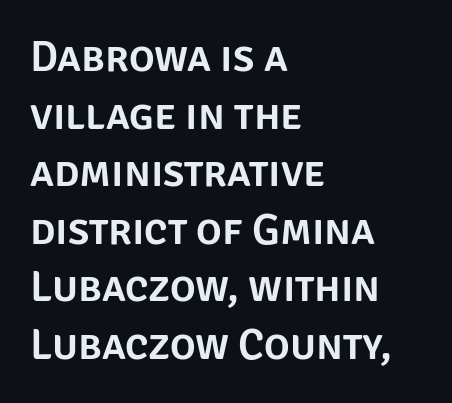
{"serif": "no", "italic": "no", "width": "normal", "stroke_contrast": "low", "x_height": "large", "monospaced": "no", "underline": "no", "align": "left", "line_spacing": "normal", "line_spacing_ratio": 1.34, "letter_spacing": "normal", "letter_spacing_em": 0.0, "glyph_px": 43}
